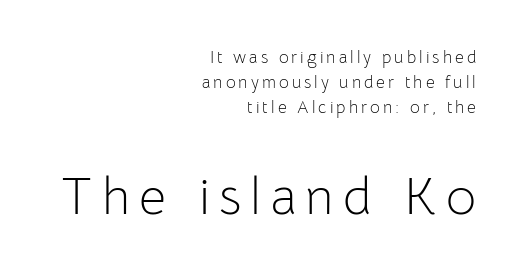
{"serif": "no", "italic": "no", "bold": "no", "weight": "light", "width": "normal", "stroke_contrast": "low", "x_height": "medium", "monospaced": "no", "underline": "no", "align": "right", "line_spacing": "normal", "line_spacing_ratio": 1.47, "larger_block": "second", "size_ratio": 3.06, "glyph_px": 52}
